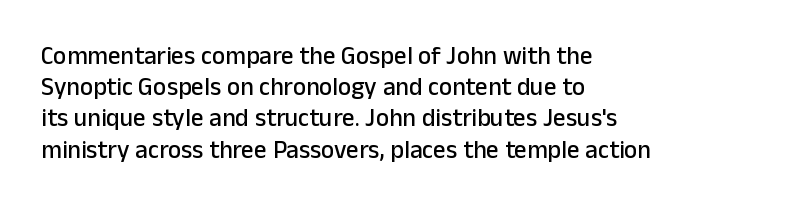
If you drew a line through each stem, it would be perfectly vertical. Leading: standard. The setting favours the left margin, as ordinary paragraphs usually do. Nobody touched the tracking dial on this one. Lines of text with bare space underneath.
